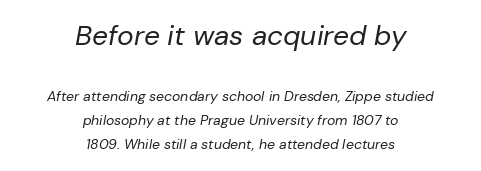
Q: Is the text bold? A: No.
Q: Is the text italic (slanted)? A: Yes, it leans right by about 10 degrees.
Q: Is the text underlined? A: No.
Q: How is the paragraph aligned? A: Centered.
Q: Is the spacing between letters normal or unusually wide? A: Normal.
Q: Is the spacing between lines tight, normal or loose? A: Normal.
Q: Which block of text is set in a larger size, the first (top) or the second (bottom)? A: The first (top) one.
Q: Width (condensed, normal, or wide)? A: Normal.
Q: Stroke contrast? A: Low.
Q: x-height? A: Medium.
Q: Monospaced? A: No.
